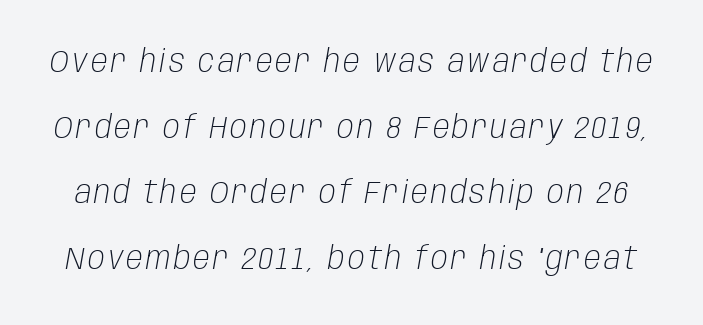
Q: Is the text bold? A: No.
Q: Is the text italic (slanted)? A: Yes, it leans right by about 10 degrees.
Q: Is the text underlined? A: No.
Q: Is the spacing between lines tight, normal or loose? A: Loose.
Q: Width (condensed, normal, or wide)? A: Condensed.
Q: Stroke contrast? A: Low.
Q: x-height? A: Large.
Q: Monospaced? A: No.
